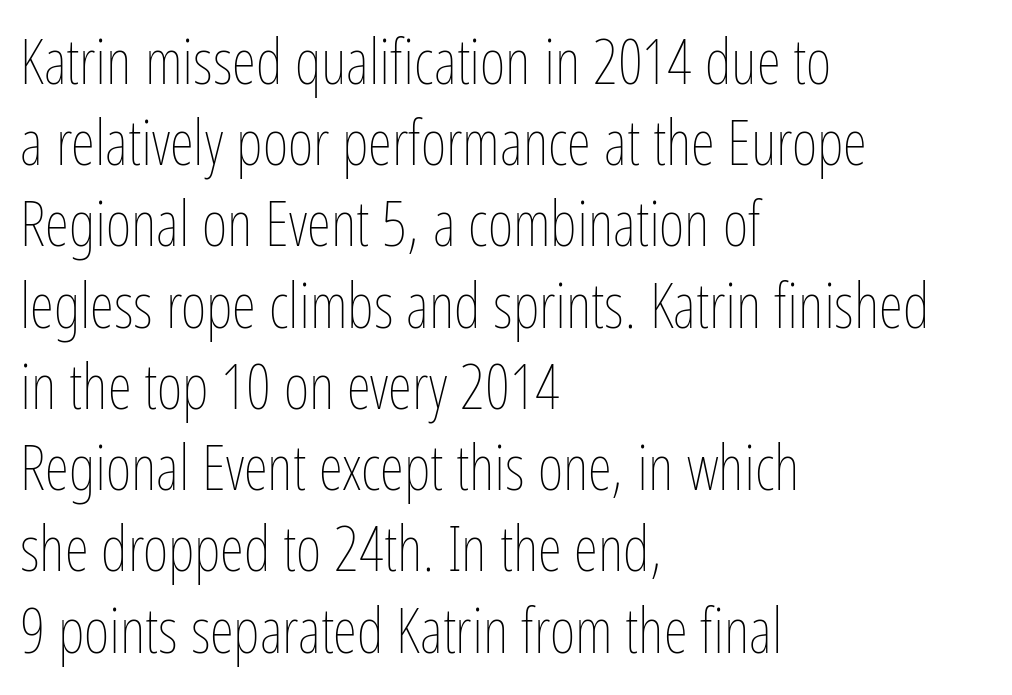
{"italic": "no", "bold": "no", "weight": "thin", "width": "condensed", "stroke_contrast": "low", "x_height": "medium", "monospaced": "no", "underline": "no", "align": "left", "line_spacing": "normal", "line_spacing_ratio": 1.31, "letter_spacing": "normal", "letter_spacing_em": 0.0, "glyph_px": 62}
